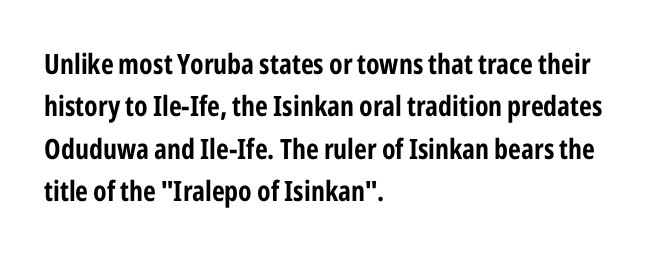
Upright lettering throughout. The typesetter chose a ragged-right arrangement here. This sample uses plain, unmodified letter spacing. These lines are composed in type without serifs.
